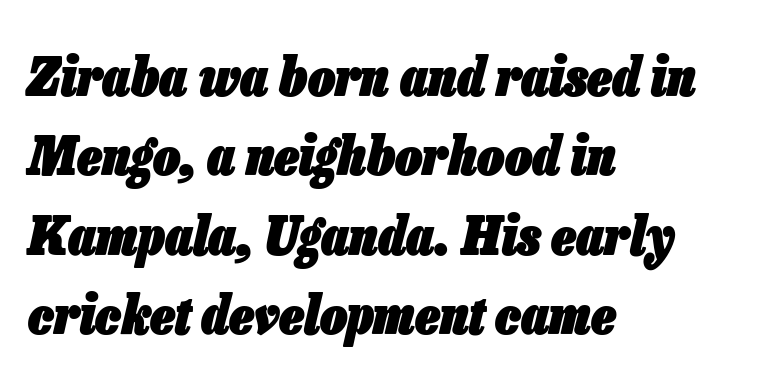
The text block is weighted toward the left margin, trailing off unevenly rightward. No word sits above an underline. A typesetter would call this proportional, since set widths differ per character. The vertical gap from one line to the next is medium. It's the slanting kind of type.
